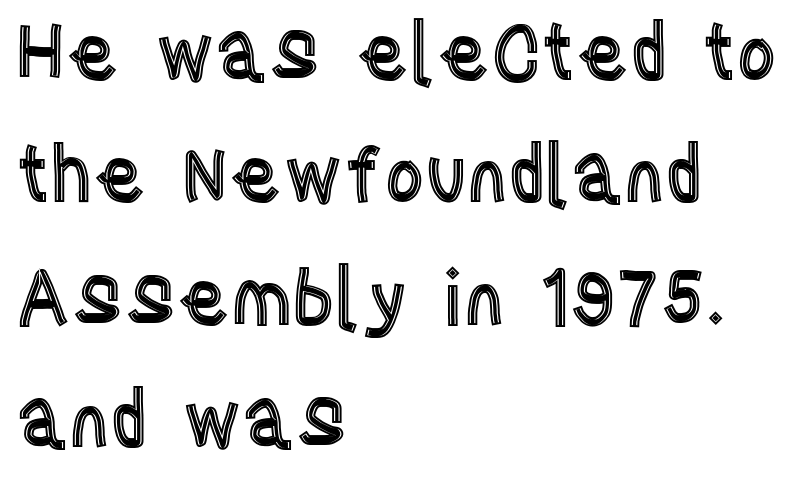
The image shows 77 px condensed type, upright; set left-aligned, normal line spacing (1.59x), normal letter spacing, not underlined; a large x-height.
